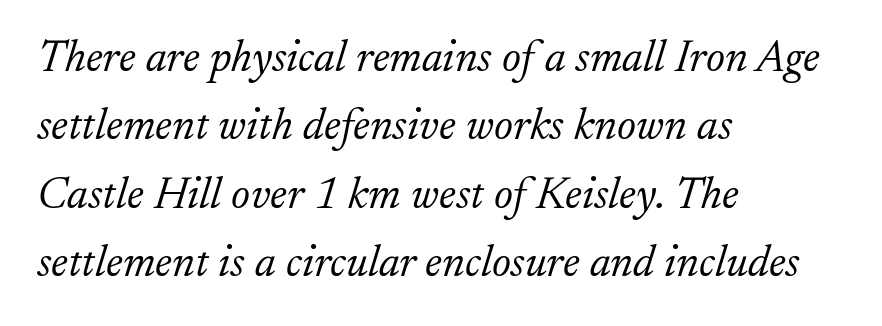
The letterforms sit shoulder to shoulder at normal distance. Baseline-to-baseline distance is the conventional proportion of letter height. Typeset ragged right — the left edge is the straight one. The typography opts for an oblique posture over an upright one. A typesetter would call this proportional, since set widths differ per character. Stroke thickness stays within the range of a standard reading face or lighter.
